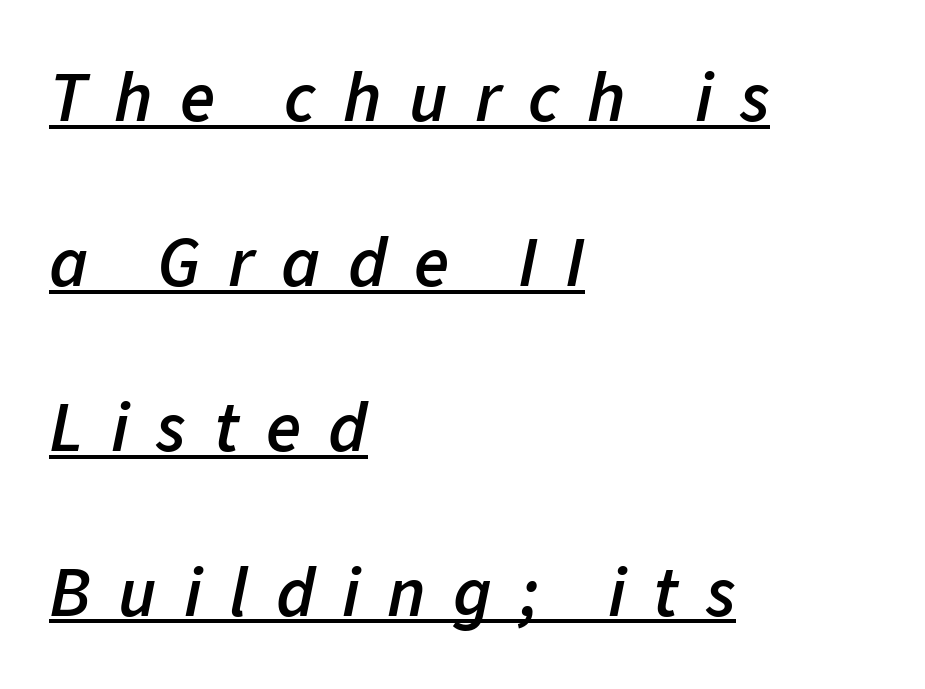
{"italic": "yes", "lean": "right", "slant_degrees": 11, "bold": "semi", "weight": "semibold", "width": "normal", "stroke_contrast": "low", "x_height": "medium", "monospaced": "no", "underline": "yes", "align": "left", "line_spacing": "loose", "line_spacing_ratio": 2.29, "letter_spacing": "wide", "letter_spacing_em": 0.38, "glyph_px": 72}
